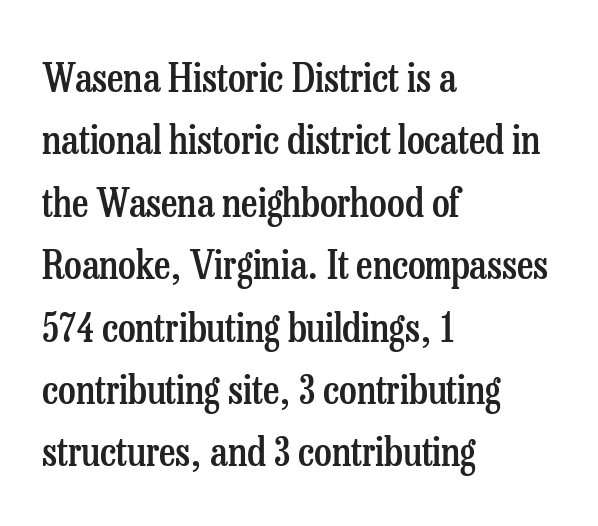
The image shows 40 px semibold, condensed serif type, upright; set left-aligned, normal line spacing (1.56x), normal letter spacing, not underlined; low stroke contrast and a medium x-height.
